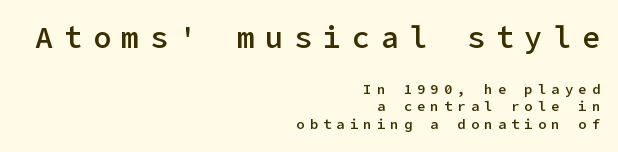
The rag falls on the left side of this text block. Someone cranked the tracking dial way up on this one. These lines sit exactly where default settings would place them. The zone under the glyphs is completely vacant. These lines carry some extra weight — a demibold, not a full bold.
